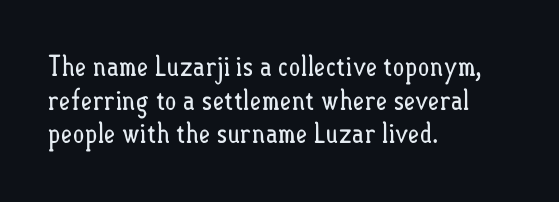
{"italic": "no", "bold": "no", "weight": "regular", "width": "condensed", "stroke_contrast": "low", "x_height": "small", "monospaced": "no", "underline": "no", "align": "left", "line_spacing_ratio": 1.2, "letter_spacing": "normal", "letter_spacing_em": 0.0, "glyph_px": 28}
